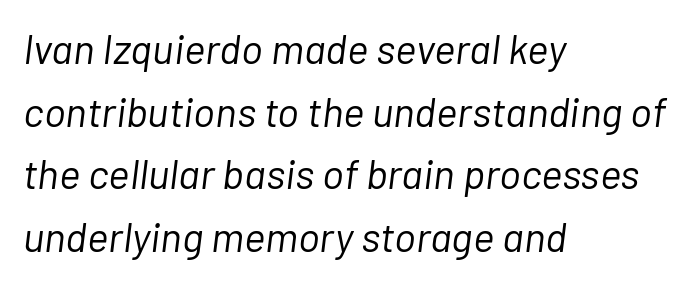
The image shows 41 px light type, italic (leaning right); set left-aligned, normal line spacing (1.53x), normal letter spacing, not underlined; low stroke contrast and a medium x-height.
